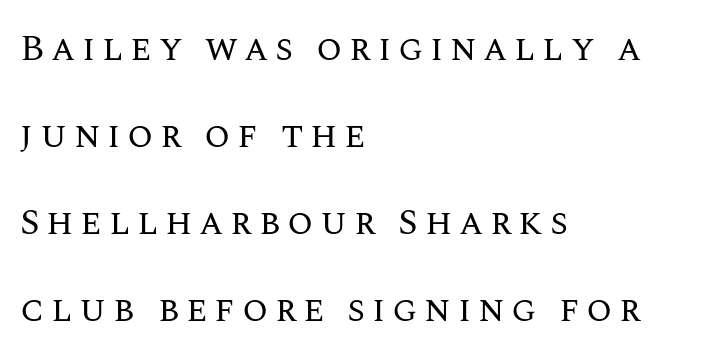
{"italic": "no", "bold": "no", "weight": "regular", "width": "normal", "stroke_contrast": "medium", "x_height": "large", "monospaced": "no", "underline": "no", "align": "left", "line_spacing": "loose", "line_spacing_ratio": 2.35, "glyph_px": 37}
